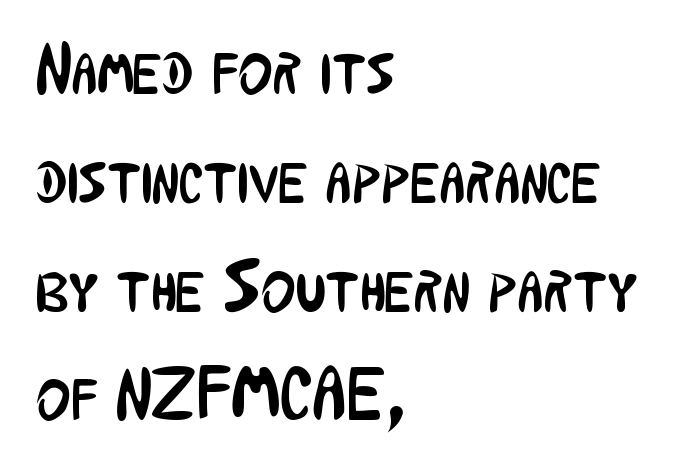
Q: Is the text bold? A: No.
Q: Is the text italic (slanted)? A: No, it is upright.
Q: Is the typeface a serif or a sans-serif typeface? A: Sans-serif.
Q: Is the text underlined? A: No.
Q: How is the paragraph aligned? A: Left-aligned.
Q: Is the spacing between letters normal or unusually wide? A: Normal.
Q: Is the spacing between lines tight, normal or loose? A: Normal.
Q: Width (condensed, normal, or wide)? A: Condensed.
Q: Stroke contrast? A: Low.
Q: x-height? A: Medium.
Q: Monospaced? A: No.
